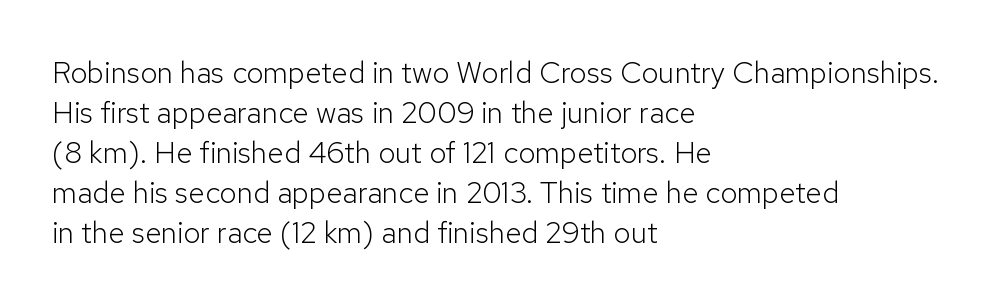
Q: Is the text bold? A: No.
Q: Is the text italic (slanted)? A: No, it is upright.
Q: Is the typeface a serif or a sans-serif typeface? A: Sans-serif.
Q: Is the text underlined? A: No.
Q: How is the paragraph aligned? A: Left-aligned.
Q: Is the spacing between letters normal or unusually wide? A: Normal.
Q: Is the spacing between lines tight, normal or loose? A: Normal.
Q: Width (condensed, normal, or wide)? A: Normal.
Q: Stroke contrast? A: Low.
Q: x-height? A: Medium.
Q: Monospaced? A: No.
